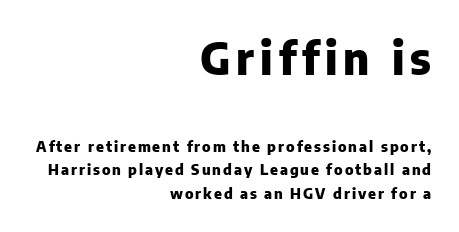
{"serif": "no", "italic": "no", "bold": "yes", "weight": "heavy", "width": "normal", "stroke_contrast": "low", "x_height": "medium", "monospaced": "no", "underline": "no", "align": "right", "line_spacing": "normal", "line_spacing_ratio": 1.59, "larger_block": "first", "size_ratio": 3.0, "glyph_px": 45}
